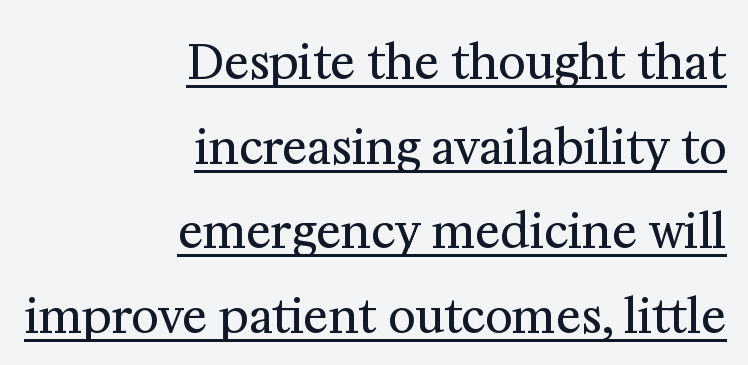
The image shows 47 px regular-weight serif type, upright; set right-aligned, line spacing 1.8x, normal letter spacing, underlined; medium stroke contrast and a medium x-height.
